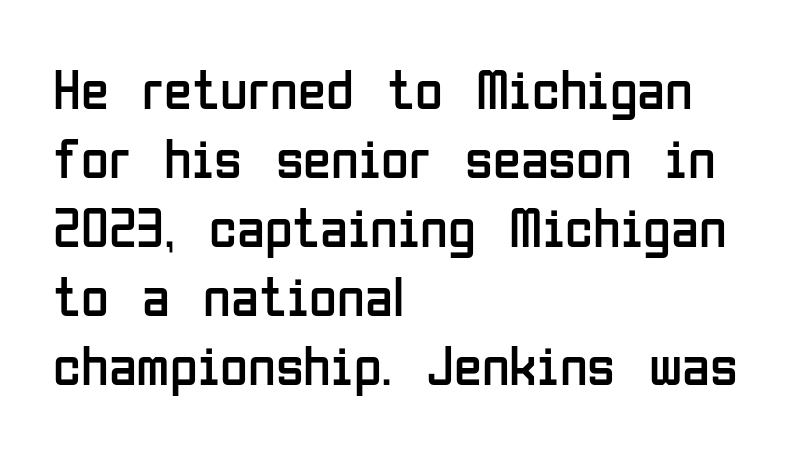
Q: Is the text bold? A: No.
Q: Is the text italic (slanted)? A: No, it is upright.
Q: Is the typeface a serif or a sans-serif typeface? A: Sans-serif.
Q: Is the text underlined? A: No.
Q: How is the paragraph aligned? A: Left-aligned.
Q: Is the spacing between letters normal or unusually wide? A: Normal.
Q: Width (condensed, normal, or wide)? A: Condensed.
Q: Stroke contrast? A: Low.
Q: x-height? A: Medium.
Q: Monospaced? A: No.
